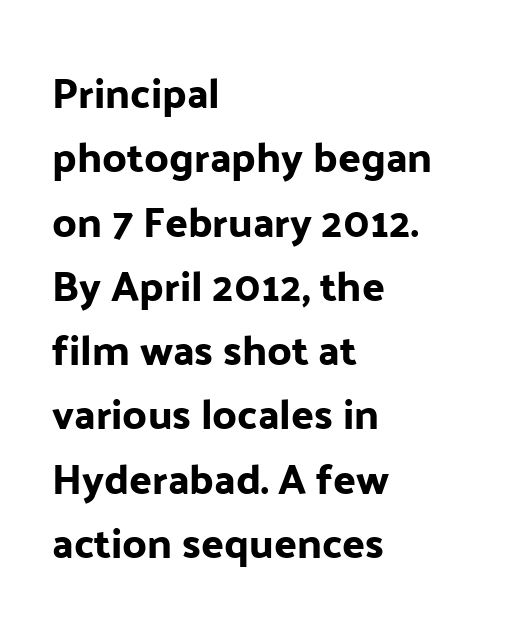
The image shows 42 px sans-serif type, upright; set left-aligned, normal line spacing (1.53x), normal letter spacing, not underlined; low stroke contrast and a medium x-height.
